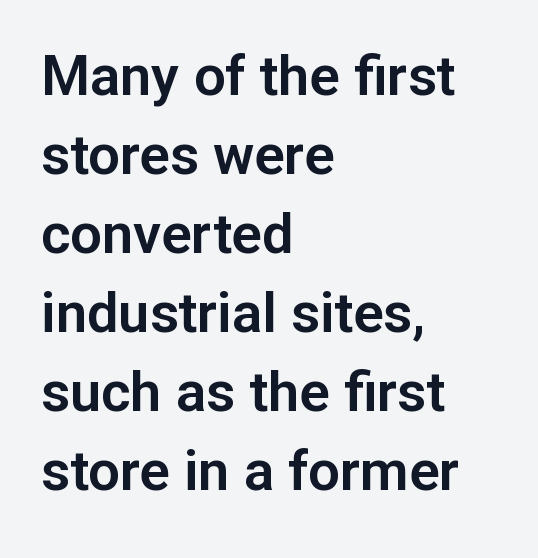
Q: Is the text italic (slanted)? A: No, it is upright.
Q: Is the typeface a serif or a sans-serif typeface? A: Sans-serif.
Q: Is the text underlined? A: No.
Q: How is the paragraph aligned? A: Left-aligned.
Q: Is the spacing between letters normal or unusually wide? A: Normal.
Q: Is the spacing between lines tight, normal or loose? A: Normal.
Q: Width (condensed, normal, or wide)? A: Normal.
Q: Stroke contrast? A: Low.
Q: x-height? A: Medium.
Q: Monospaced? A: No.
